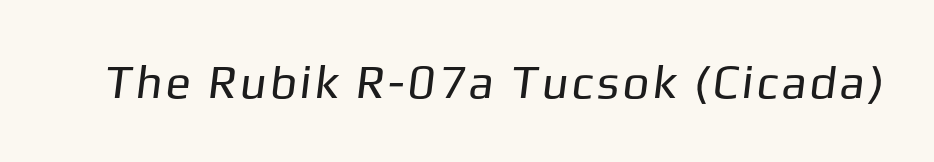
The image shows 47 px regular-weight sans-serif type; set not underlined; low stroke contrast and a medium x-height.
